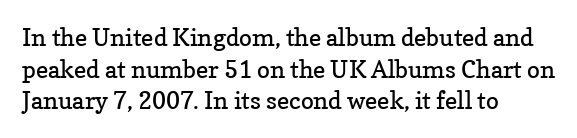
The image shows 24 px text type, upright; set left-aligned, normal line spacing (1.32x), normal letter spacing, not underlined.
